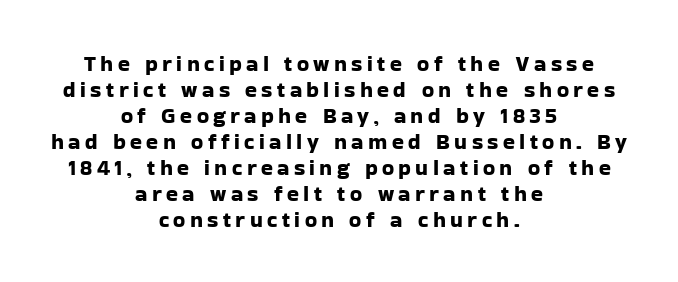
Q: Is the text italic (slanted)? A: No, it is upright.
Q: Is the text underlined? A: No.
Q: How is the paragraph aligned? A: Centered.
Q: Is the spacing between letters normal or unusually wide? A: Unusually wide.
